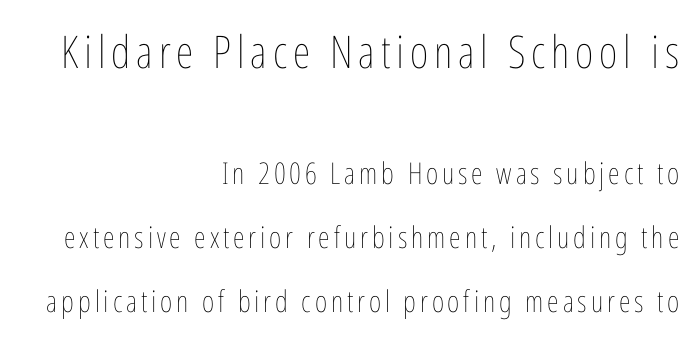
{"italic": "no", "bold": "no", "weight": "thin", "width": "condensed", "stroke_contrast": "low", "x_height": "medium", "monospaced": "no", "underline": "no", "align": "right", "line_spacing": "loose", "line_spacing_ratio": 2.13, "larger_block": "first", "size_ratio": 1.5, "glyph_px": 45}
